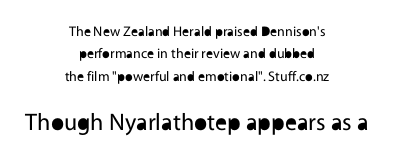
{"italic": "no", "bold": "no", "underline": "no", "align": "center", "line_spacing": "normal", "line_spacing_ratio": 1.59, "letter_spacing": "normal", "letter_spacing_em": 0.0, "larger_block": "second", "size_ratio": 1.71, "glyph_px": 24}
